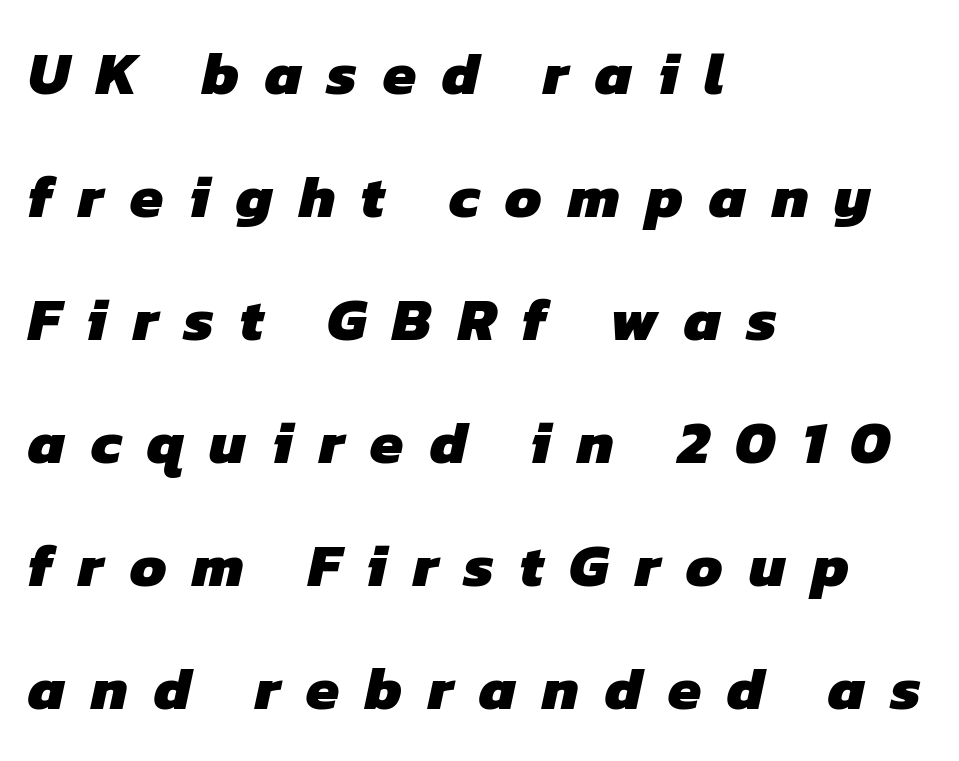
The image shows 60 px heavy sans-serif type; set left-aligned, loose line spacing (2.05x), unusually wide letter spacing (+0.43 em), not underlined; low stroke contrast and a medium x-height.
